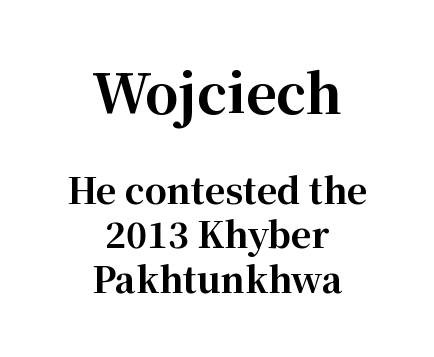
Underline: absent. The letters advance in unequal steps, a hallmark of proportional type. Posture: straight, roman, zero tilt. The emphasis by scale lands on block number one, above.
